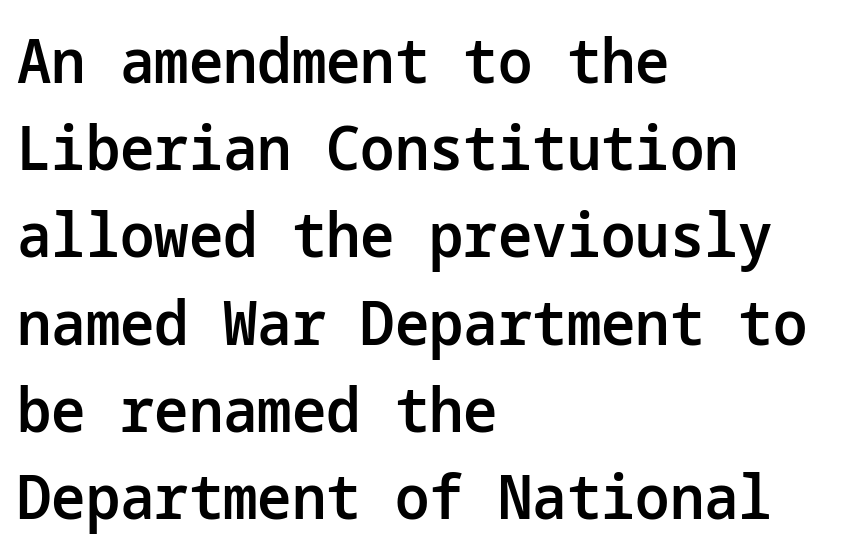
{"serif": "no", "italic": "no", "bold": "semi", "weight": "semibold", "width": "normal", "stroke_contrast": "low", "x_height": "medium", "underline": "no", "align": "left", "line_spacing": "normal", "line_spacing_ratio": 1.43, "letter_spacing": "normal", "letter_spacing_em": 0.0, "glyph_px": 61}
